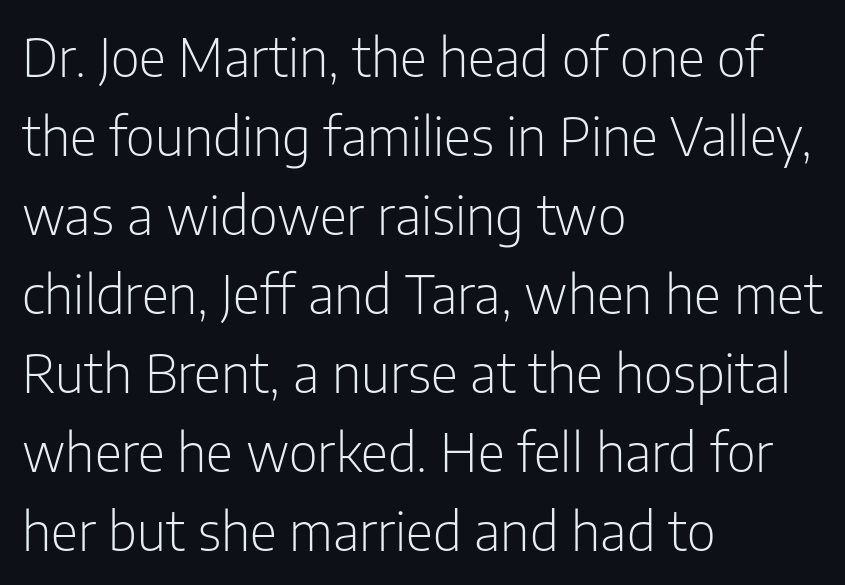
{"serif": "no", "italic": "no", "bold": "no", "weight": "light", "width": "condensed", "stroke_contrast": "low", "x_height": "medium", "monospaced": "no", "underline": "no", "align": "left", "line_spacing": "normal", "line_spacing_ratio": 1.49, "letter_spacing": "normal", "letter_spacing_em": 0.0, "glyph_px": 53}
